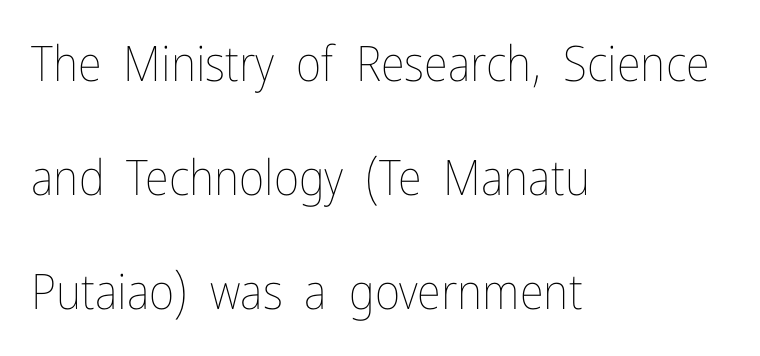
The compositor pushed each line to the left boundary. Between one letter and the next there's only the usual sliver of space. This is the regular roman posture of the typeface. Baseline-to-baseline distance is far greater than the letter height.
